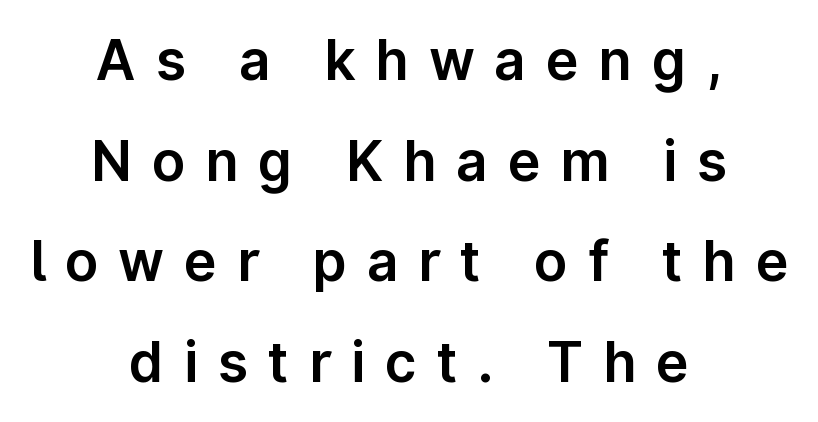
Q: Is the text italic (slanted)? A: No, it is upright.
Q: Is the typeface a serif or a sans-serif typeface? A: Sans-serif.
Q: Is the text underlined? A: No.
Q: How is the paragraph aligned? A: Centered.
Q: Is the spacing between letters normal or unusually wide? A: Unusually wide.
Q: Width (condensed, normal, or wide)? A: Normal.
Q: Stroke contrast? A: Low.
Q: x-height? A: Medium.
Q: Monospaced? A: No.
